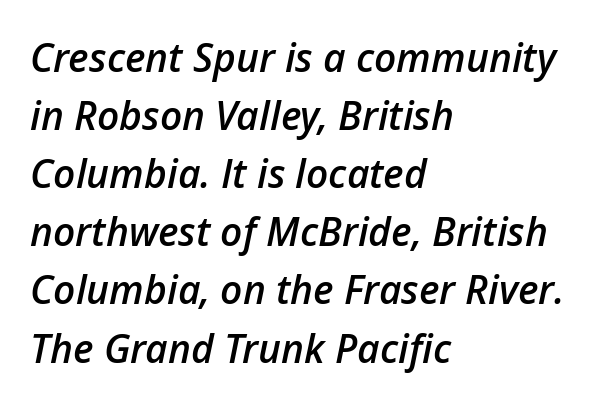
Typographic density is moderately raised because the face is semibold. Plain, unruled lines of type. The ragged edge is on the right, which tells us the setting is flush left. Slant detected: the letters are inclined. Proportional: the letters do not fall into vertical columns. Students, observe: this is what conventionally led text looks like.
